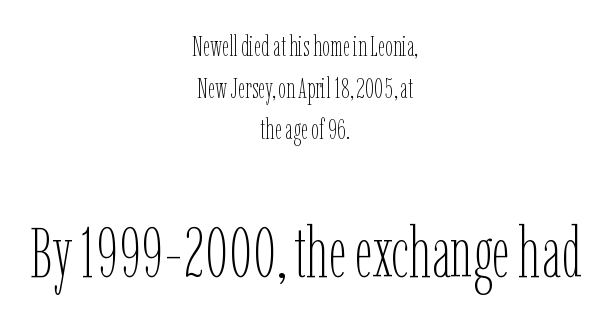
{"italic": "no", "bold": "no", "weight": "thin", "width": "condensed", "stroke_contrast": "low", "x_height": "medium", "monospaced": "no", "underline": "no", "align": "center", "line_spacing": "normal", "line_spacing_ratio": 1.49, "letter_spacing": "normal", "letter_spacing_em": 0.0, "larger_block": "second", "size_ratio": 2.5, "glyph_px": 70}
